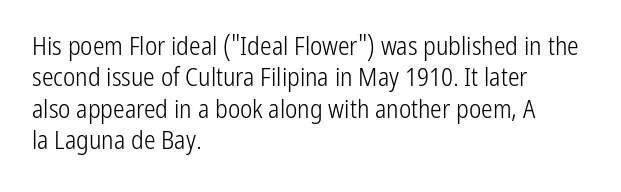
Q: Is the text bold? A: No.
Q: Is the text italic (slanted)? A: No, it is upright.
Q: Is the text underlined? A: No.
Q: How is the paragraph aligned? A: Left-aligned.
Q: Is the spacing between letters normal or unusually wide? A: Normal.
